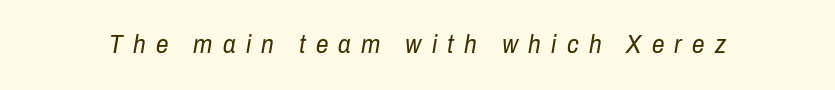
The image shows 25 px text type, italic (leaning right); set unusually wide letter spacing (+0.41 em), not underlined.
